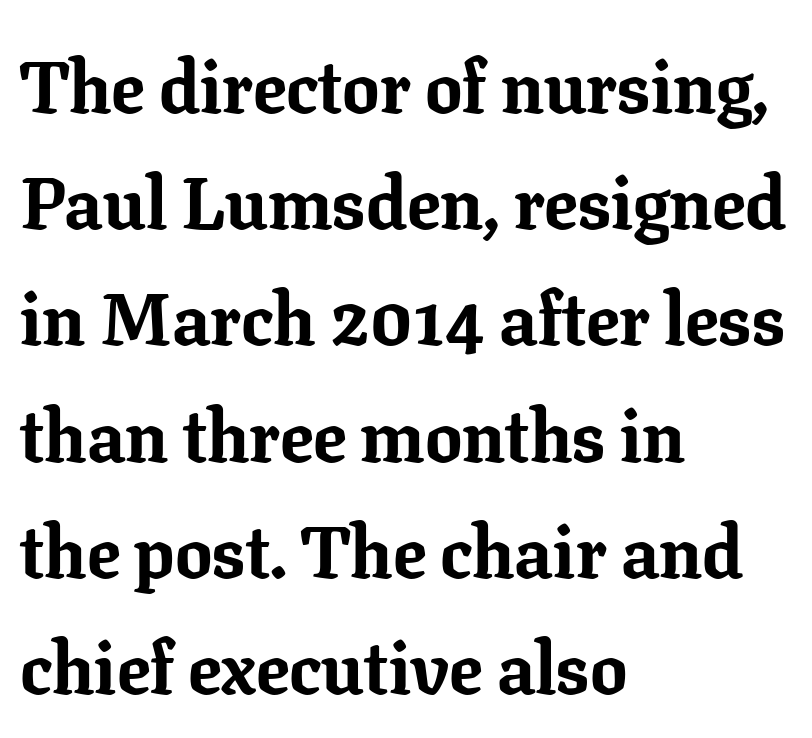
{"serif": "yes", "italic": "no", "bold": "yes", "weight": "bold", "width": "normal", "stroke_contrast": "low", "x_height": "medium", "monospaced": "no", "underline": "no", "align": "left", "line_spacing": "normal", "line_spacing_ratio": 1.57, "letter_spacing": "normal", "letter_spacing_em": 0.0, "glyph_px": 74}
